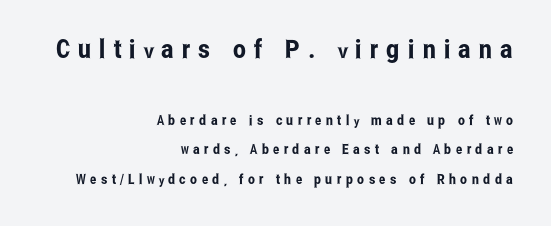
The image shows 26 px text type, upright; set right-aligned, loose line spacing (2.11x), unusually wide letter spacing (+0.31 em), not underlined; the first (top) block is 1.86x larger.
